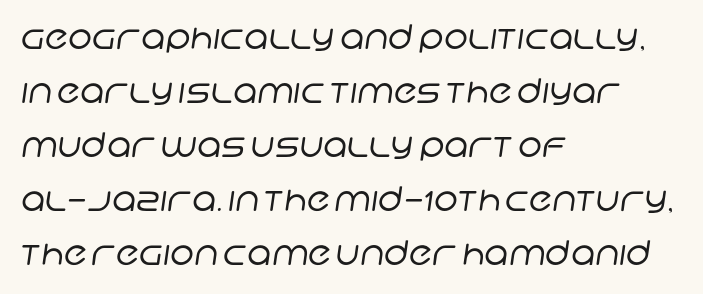
Q: Is the text bold? A: No.
Q: Is the typeface a serif or a sans-serif typeface? A: Sans-serif.
Q: Is the text underlined? A: No.
Q: How is the paragraph aligned? A: Left-aligned.
Q: Is the spacing between letters normal or unusually wide? A: Normal.
Q: Is the spacing between lines tight, normal or loose? A: Normal.
Q: Width (condensed, normal, or wide)? A: Normal.
Q: Stroke contrast? A: Low.
Q: x-height? A: Large.
Q: Monospaced? A: No.
